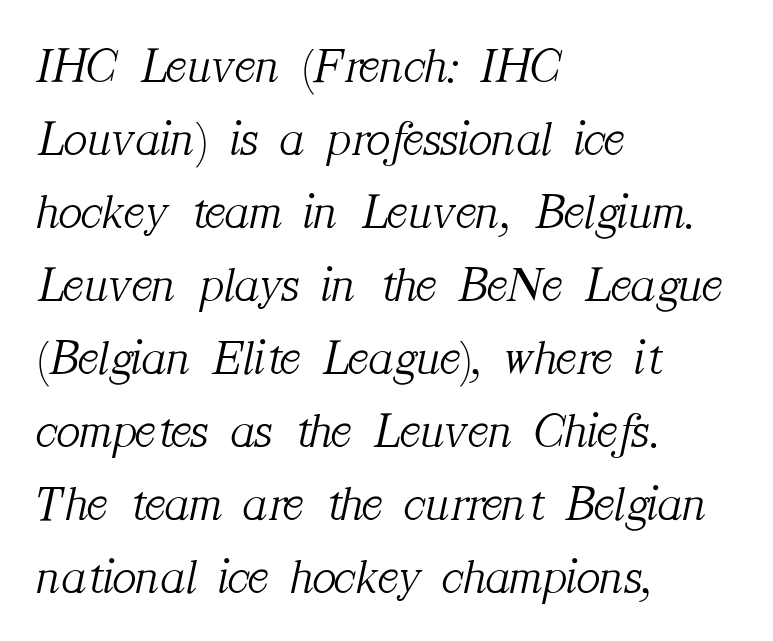
The image shows 50 px light serif type, italic (leaning right); set left-aligned, normal line spacing (1.46x), normal letter spacing, not underlined; medium stroke contrast and a medium x-height.
